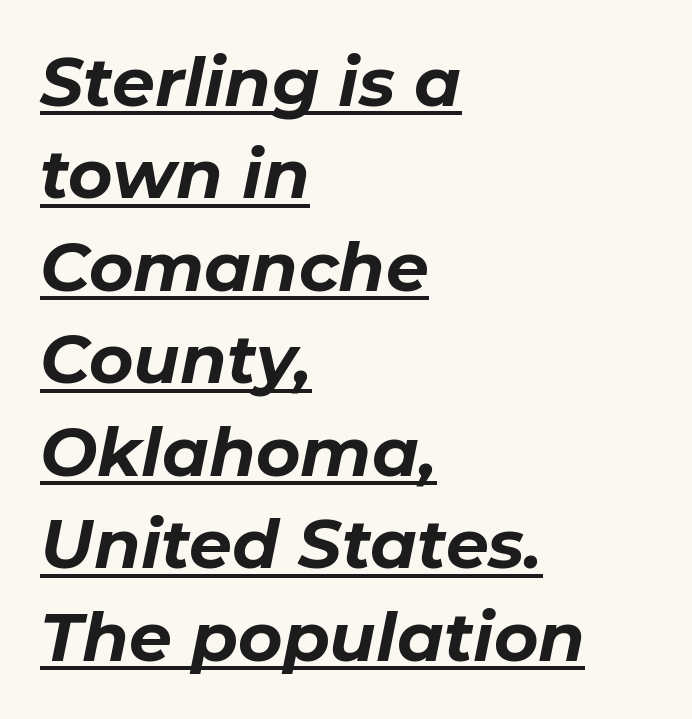
Q: Is the text bold? A: Yes.
Q: Is the text italic (slanted)? A: Yes, it leans right by about 11 degrees.
Q: Is the text underlined? A: Yes.
Q: How is the paragraph aligned? A: Left-aligned.
Q: Is the spacing between letters normal or unusually wide? A: Normal.
Q: Is the spacing between lines tight, normal or loose? A: Normal.
Q: Width (condensed, normal, or wide)? A: Normal.
Q: Stroke contrast? A: Low.
Q: x-height? A: Medium.
Q: Monospaced? A: No.
